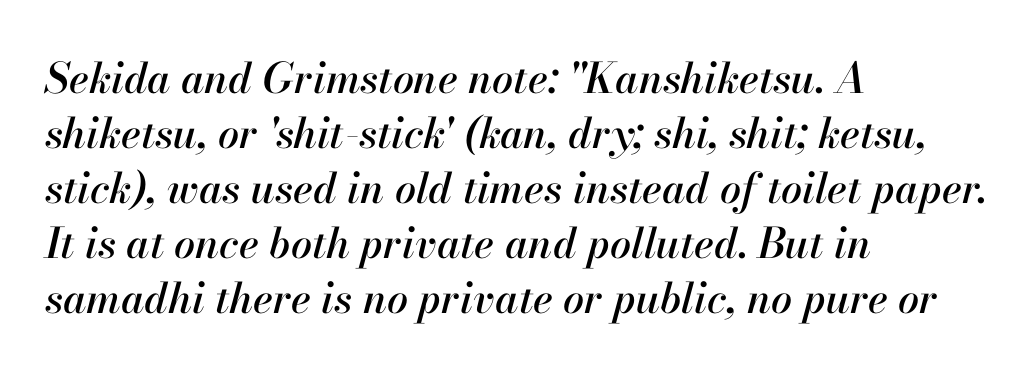
{"italic": "yes", "lean": "right", "slant_degrees": 13, "width": "normal", "stroke_contrast": "high", "x_height": "small", "monospaced": "no", "underline": "no", "align": "left", "line_spacing": "normal", "line_spacing_ratio": 1.31, "letter_spacing": "normal", "letter_spacing_em": 0.0, "glyph_px": 42}
